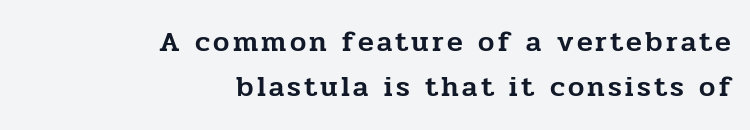
The letters advance in unequal steps, a hallmark of proportional type. Clear beneath every line of the passage. Short and long lines alike share a common ending point at right. Vertical strokes here are truly vertical.
